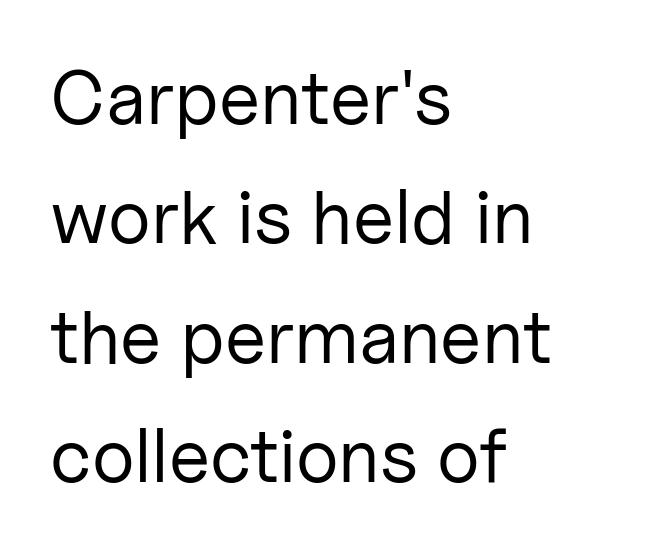
{"serif": "no", "italic": "no", "bold": "no", "weight": "regular", "width": "normal", "stroke_contrast": "low", "x_height": "medium", "monospaced": "no", "underline": "no", "align": "left", "line_spacing": "normal", "line_spacing_ratio": 1.57, "letter_spacing": "normal", "letter_spacing_em": 0.0, "glyph_px": 76}
